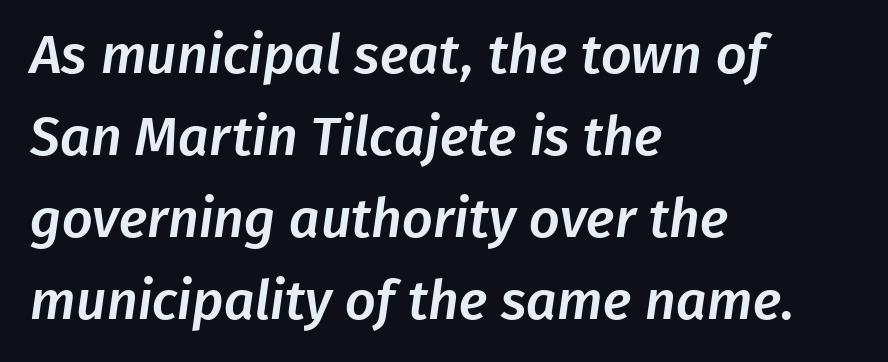
Q: Is the typeface a serif or a sans-serif typeface? A: Sans-serif.
Q: Is the text underlined? A: No.
Q: How is the paragraph aligned? A: Left-aligned.
Q: Is the spacing between letters normal or unusually wide? A: Normal.
Q: Is the spacing between lines tight, normal or loose? A: Normal.
Q: Width (condensed, normal, or wide)? A: Normal.
Q: Stroke contrast? A: Low.
Q: x-height? A: Medium.
Q: Monospaced? A: No.
